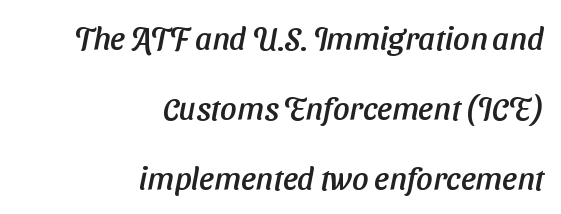
Anything drawn beneath the words? Only blank space. Right-aligned paragraph, ragged on the left. Characters follow at the spacing the type designer built in. Is this a fixed-width face? No — the glyphs have proportional, varying widths.
